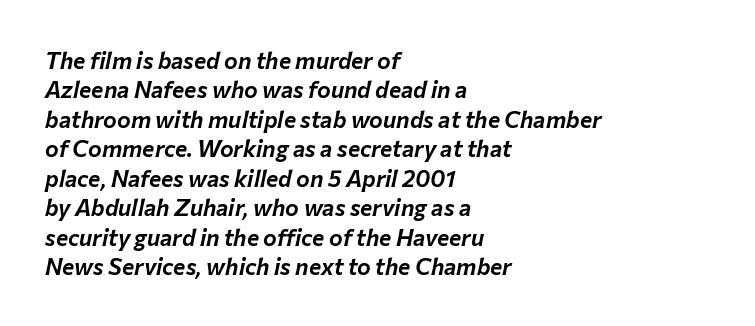
Q: Is the text italic (slanted)? A: Yes, it leans right by about 12 degrees.
Q: Is the text underlined? A: No.
Q: How is the paragraph aligned? A: Left-aligned.
Q: Is the spacing between letters normal or unusually wide? A: Normal.
Q: Is the spacing between lines tight, normal or loose? A: Normal.
